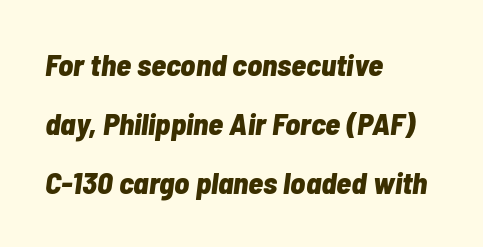
{"italic": "yes", "lean": "right", "slant_degrees": 7, "bold": "yes", "weight": "bold", "width": "condensed", "stroke_contrast": "low", "x_height": "medium", "monospaced": "no", "underline": "no", "align": "left", "line_spacing": "loose", "line_spacing_ratio": 1.91, "letter_spacing": "normal", "letter_spacing_em": 0.0, "glyph_px": 31}
